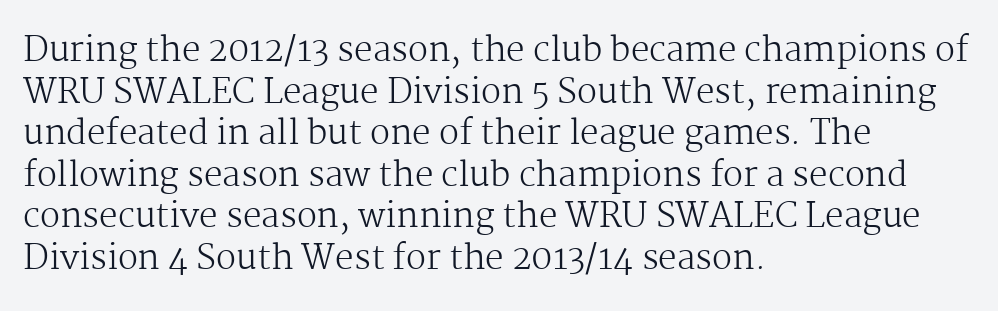
{"serif": "yes", "italic": "no", "bold": "no", "weight": "regular", "width": "normal", "stroke_contrast": "medium", "x_height": "medium", "monospaced": "no", "underline": "no", "align": "left", "line_spacing": "normal", "line_spacing_ratio": 1.26, "letter_spacing": "normal", "letter_spacing_em": 0.0, "glyph_px": 33}
